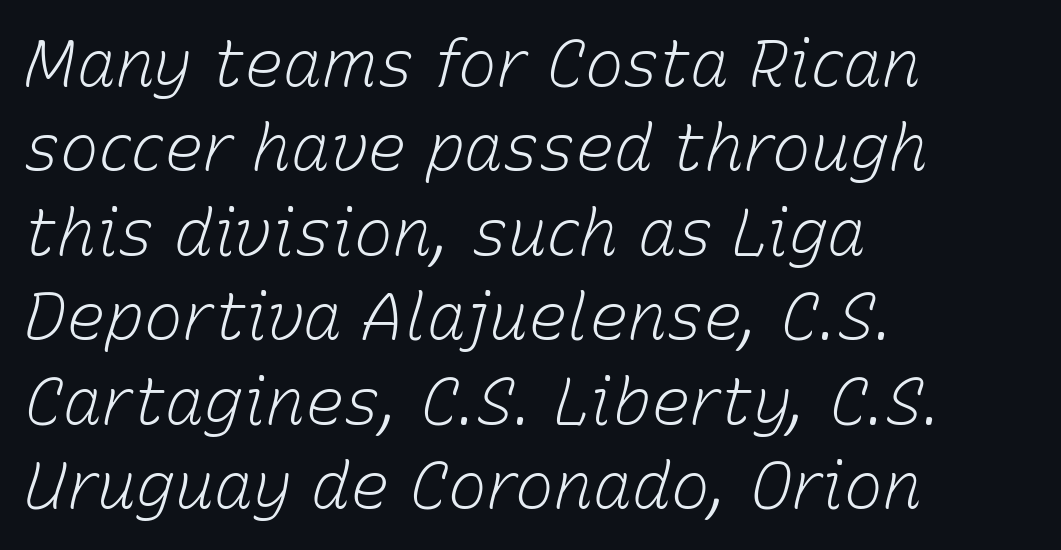
{"italic": "yes", "lean": "right", "slant_degrees": 15, "bold": "no", "weight": "light", "width": "normal", "stroke_contrast": "low", "x_height": "medium", "monospaced": "no", "underline": "no", "align": "left", "line_spacing": "normal", "line_spacing_ratio": 1.3, "letter_spacing": "normal", "letter_spacing_em": 0.0, "glyph_px": 65}
